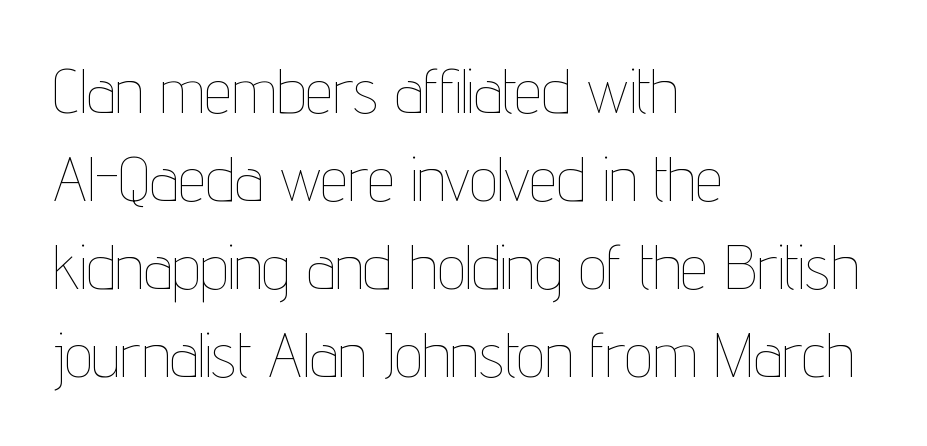
The typesetting does not lean heavy: it is not bold. Is the letter spacing exaggerated? No — it looks like the ordinary default. Only glyphs here, with clear space below each row. The compositor pushed each line to the left boundary. Honestly, the row spacing looks completely unremarkable. This sample uses an upright cut, with every glyph sitting square on the baseline.
